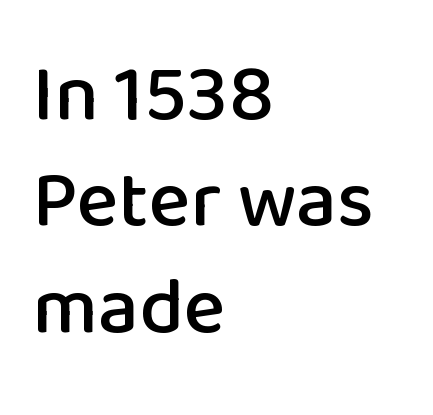
Has an underline been added? It has not. Each line starts at the same left margin while the right side varies. The letters stand straight up with perfectly vertical stems. Notice how descenders clear the ascenders below comfortably — that's standard leading.
